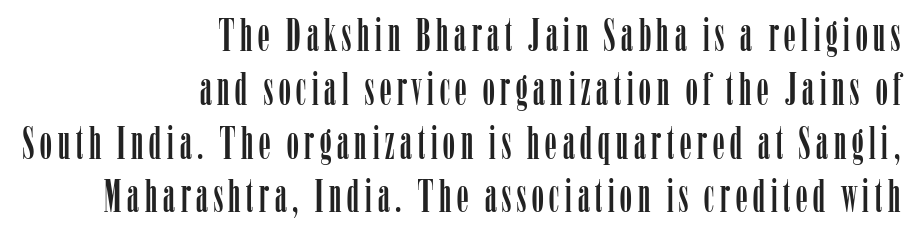
{"serif": "yes", "italic": "no", "width": "condensed", "stroke_contrast": "low", "x_height": "medium", "monospaced": "no", "underline": "no", "align": "right", "line_spacing_ratio": 1.17, "glyph_px": 46}
